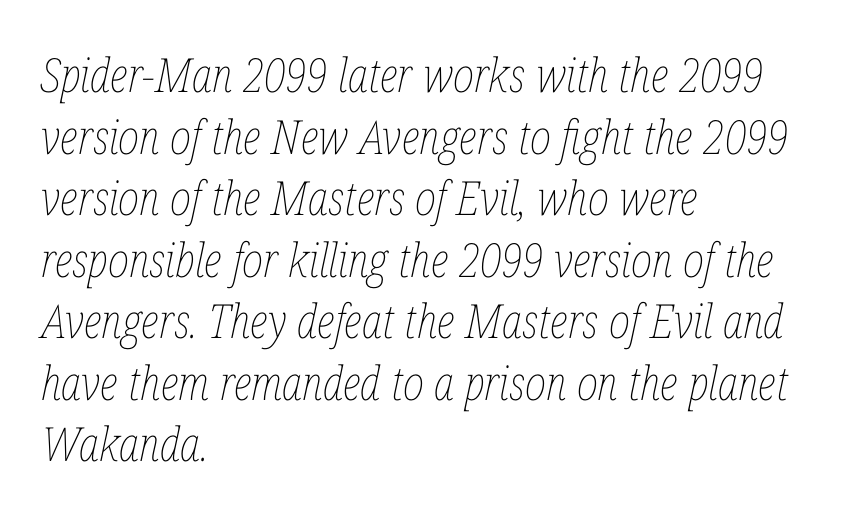
{"italic": "yes", "lean": "right", "slant_degrees": 12, "bold": "no", "weight": "thin", "width": "condensed", "stroke_contrast": "low", "x_height": "medium", "monospaced": "no", "underline": "no", "align": "left", "line_spacing": "normal", "line_spacing_ratio": 1.31, "letter_spacing": "normal", "letter_spacing_em": 0.0, "glyph_px": 47}
